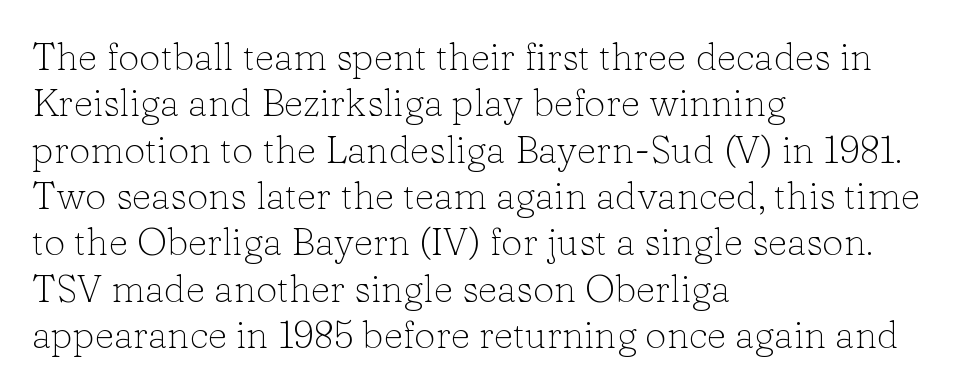
The image shows 38 px light serif type, upright; set left-aligned, line spacing 1.22x, normal letter spacing, not underlined; low stroke contrast and a medium x-height.
